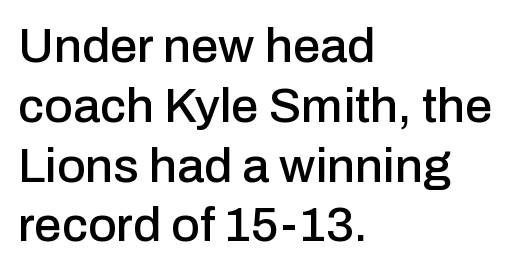
Q: Is the text italic (slanted)? A: No, it is upright.
Q: Is the typeface a serif or a sans-serif typeface? A: Sans-serif.
Q: Is the text underlined? A: No.
Q: How is the paragraph aligned? A: Left-aligned.
Q: Is the spacing between letters normal or unusually wide? A: Normal.
Q: Width (condensed, normal, or wide)? A: Normal.
Q: Stroke contrast? A: Low.
Q: x-height? A: Medium.
Q: Monospaced? A: No.
